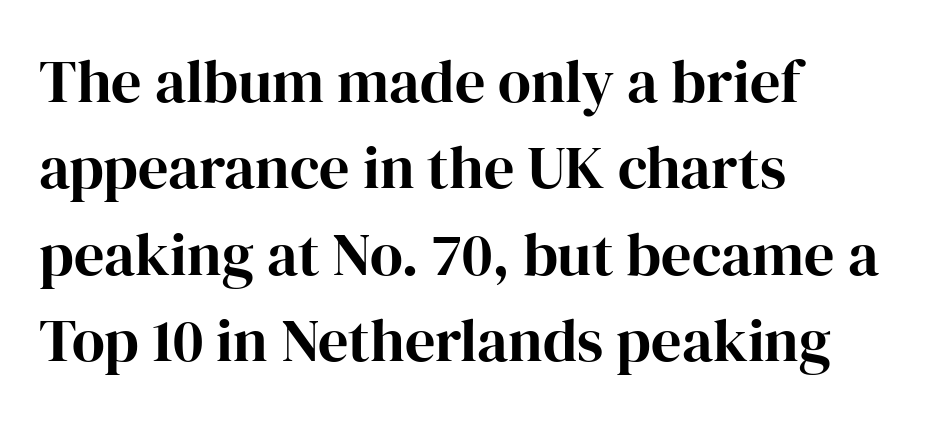
Q: Is the text bold? A: Yes.
Q: Is the text italic (slanted)? A: No, it is upright.
Q: Is the typeface a serif or a sans-serif typeface? A: Serif.
Q: Is the text underlined? A: No.
Q: How is the paragraph aligned? A: Left-aligned.
Q: Is the spacing between letters normal or unusually wide? A: Normal.
Q: Is the spacing between lines tight, normal or loose? A: Normal.
Q: Width (condensed, normal, or wide)? A: Normal.
Q: Stroke contrast? A: High.
Q: x-height? A: Medium.
Q: Monospaced? A: No.
